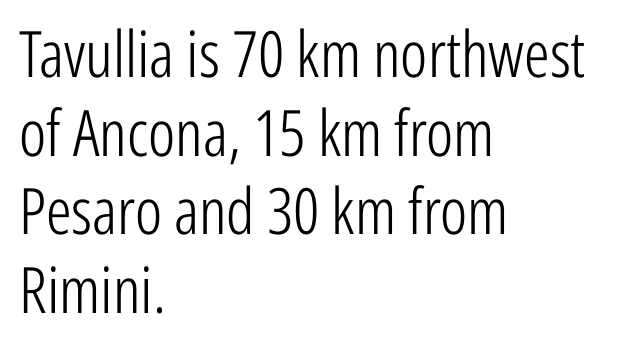
Casual observation: everything's shoved over to the left. Nope, no serifs anywhere on these letters. You can tell it's not italic because the verticals are truly vertical. Counters stay open thanks to moderate or lighter strokes. The words here are not underlined.
